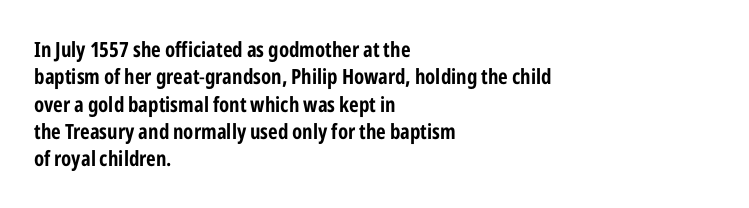
{"italic": "no", "underline": "no", "align": "left", "line_spacing": "normal", "line_spacing_ratio": 1.3, "letter_spacing": "normal", "letter_spacing_em": 0.0, "glyph_px": 21}
